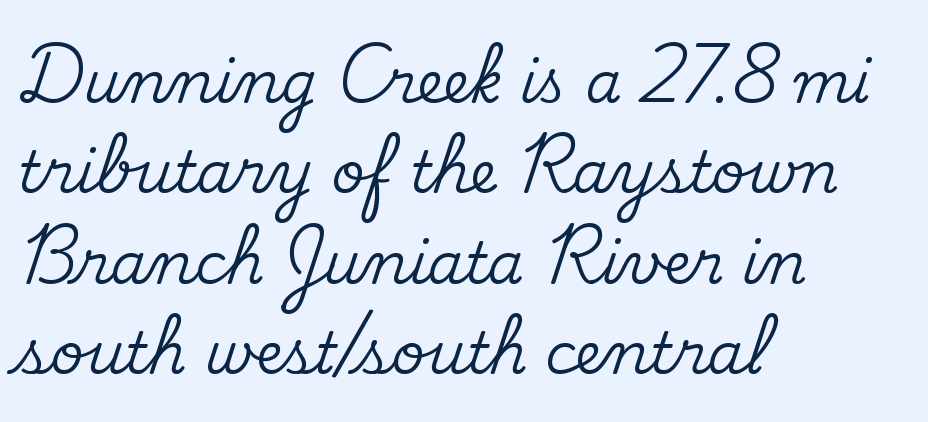
Q: Is the text italic (slanted)? A: Yes.
Q: Is the text underlined? A: No.
Q: How is the paragraph aligned? A: Left-aligned.
Q: Is the spacing between letters normal or unusually wide? A: Normal.
Q: Is the spacing between lines tight, normal or loose? A: Normal.
Q: Width (condensed, normal, or wide)? A: Normal.
Q: Stroke contrast? A: Medium.
Q: x-height? A: Small.
Q: Monospaced? A: No.
